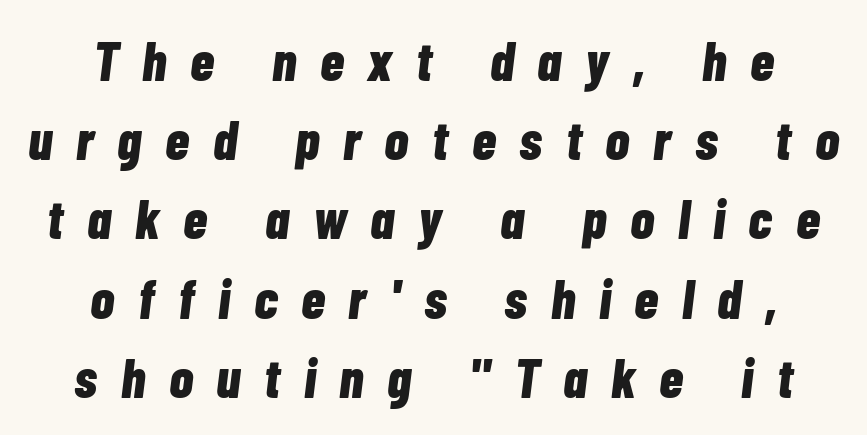
Q: Is the text bold? A: Yes.
Q: Is the text italic (slanted)? A: Yes, it leans right by about 7 degrees.
Q: Is the text underlined? A: No.
Q: How is the paragraph aligned? A: Centered.
Q: Is the spacing between letters normal or unusually wide? A: Unusually wide.
Q: Is the spacing between lines tight, normal or loose? A: Normal.
Q: Width (condensed, normal, or wide)? A: Condensed.
Q: Stroke contrast? A: Low.
Q: x-height? A: Medium.
Q: Monospaced? A: No.
